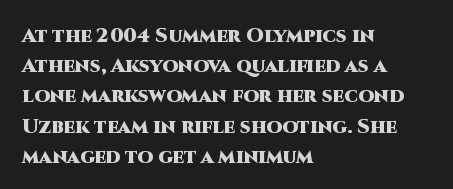
Q: Is the text bold? A: Yes.
Q: Is the text italic (slanted)? A: No, it is upright.
Q: Is the text underlined? A: No.
Q: How is the paragraph aligned? A: Left-aligned.
Q: Is the spacing between letters normal or unusually wide? A: Normal.
Q: Is the spacing between lines tight, normal or loose? A: Normal.
